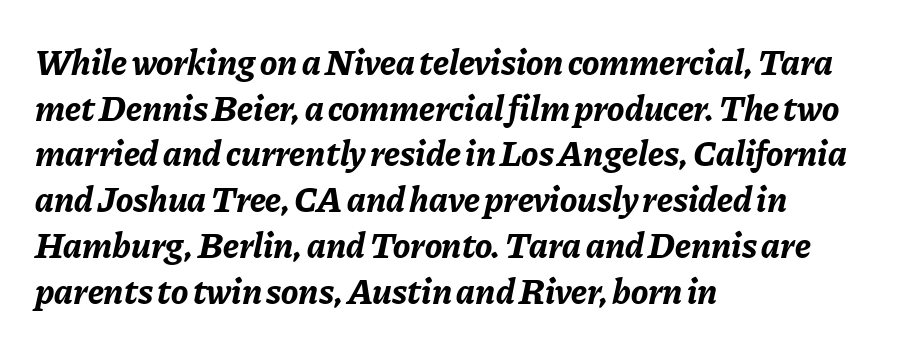
A typesetter would call this leading conventional body-copy spacing. The lines in this sample share a left origin and differ only in where they stop. Characters are canted at an angle relative to the baseline's perpendicular. The gap between lines stays unmarked. This sample has the flowing, uneven cadence of proportional lettering.
